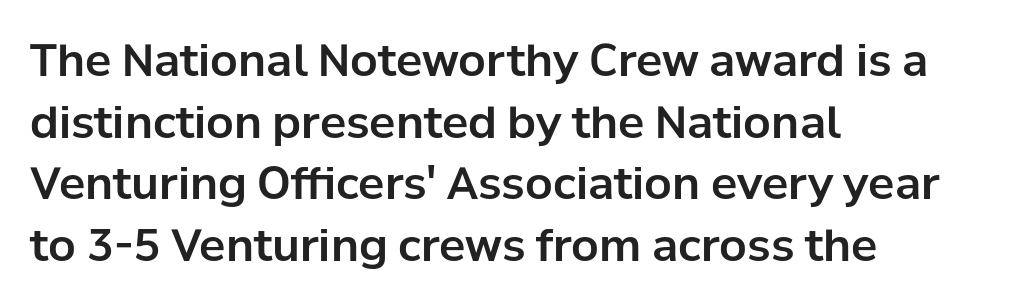
{"serif": "no", "italic": "no", "width": "normal", "stroke_contrast": "low", "x_height": "medium", "monospaced": "no", "underline": "no", "align": "left", "line_spacing": "normal", "line_spacing_ratio": 1.4, "letter_spacing": "normal", "letter_spacing_em": 0.0, "glyph_px": 44}
